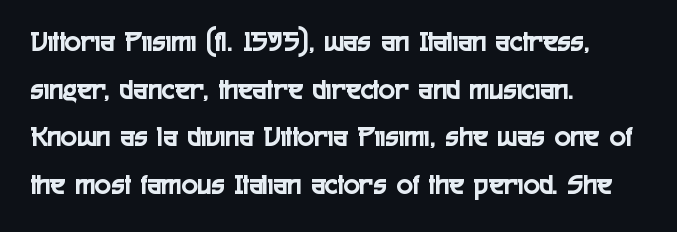
Teacher's note: observe the even left margin — that is flush-left alignment. The letters advance in unequal steps, a hallmark of proportional type. Notice how descenders clear the ascenders below comfortably — that's standard leading. Inter-character spacing is left at the font's built-in metrics. Words float on clear page, feet unadorned. Every stem runs plumb, perpendicular to the baseline.
